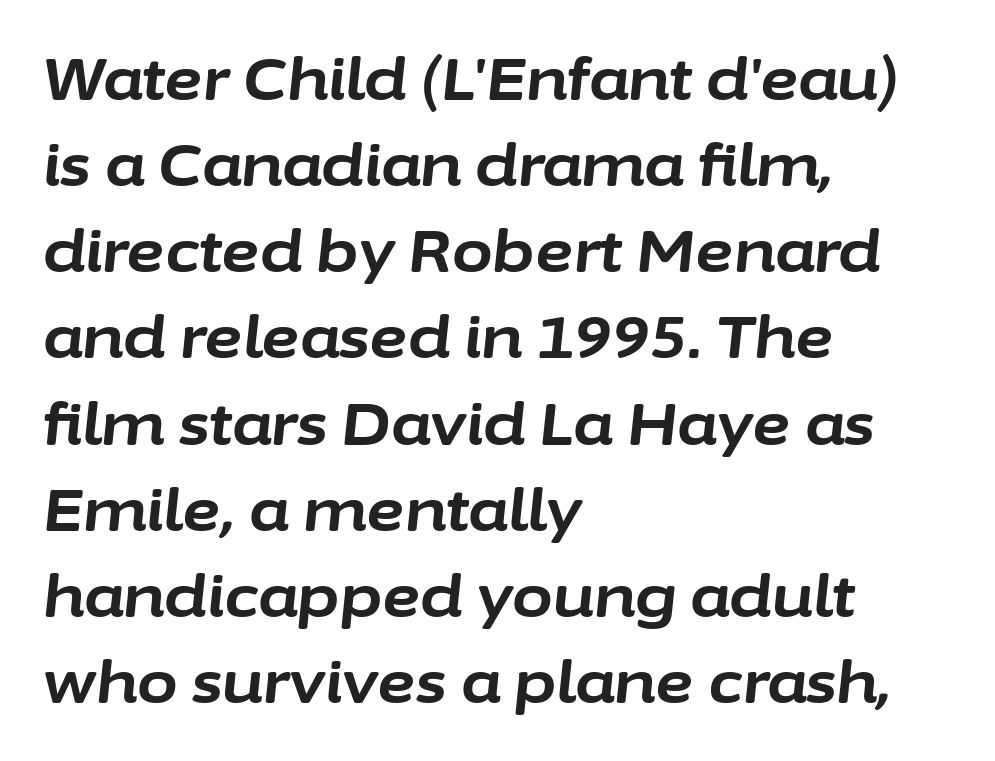
Q: Is the text bold? A: Yes.
Q: Is the text italic (slanted)? A: Yes, it leans right by about 6 degrees.
Q: Is the text underlined? A: No.
Q: How is the paragraph aligned? A: Left-aligned.
Q: Is the spacing between letters normal or unusually wide? A: Normal.
Q: Is the spacing between lines tight, normal or loose? A: Normal.
Q: Width (condensed, normal, or wide)? A: Normal.
Q: Stroke contrast? A: Low.
Q: x-height? A: Medium.
Q: Monospaced? A: No.
